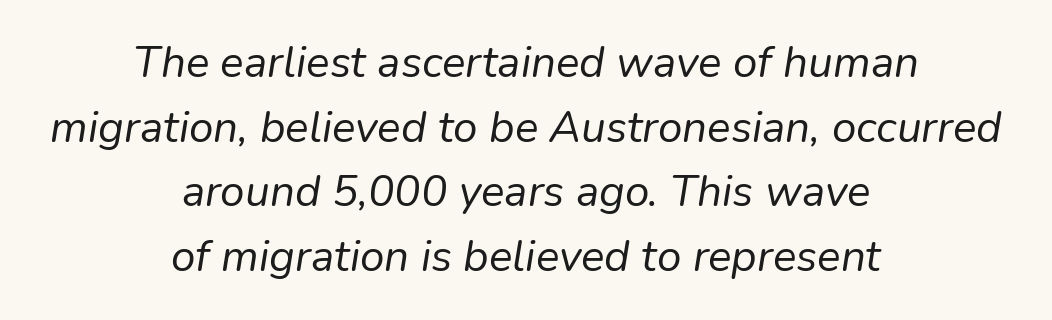
Q: Is the text bold? A: No.
Q: Is the text italic (slanted)? A: Yes, it leans right by about 9 degrees.
Q: Is the text underlined? A: No.
Q: How is the paragraph aligned? A: Centered.
Q: Is the spacing between letters normal or unusually wide? A: Normal.
Q: Is the spacing between lines tight, normal or loose? A: Normal.
Q: Width (condensed, normal, or wide)? A: Normal.
Q: Stroke contrast? A: Low.
Q: x-height? A: Medium.
Q: Monospaced? A: No.
